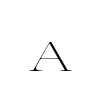
The image shows 41 px regular-weight, wide serif type, upright; set unusually wide letter spacing (+0.29 em), not underlined; high stroke contrast and a medium x-height.
